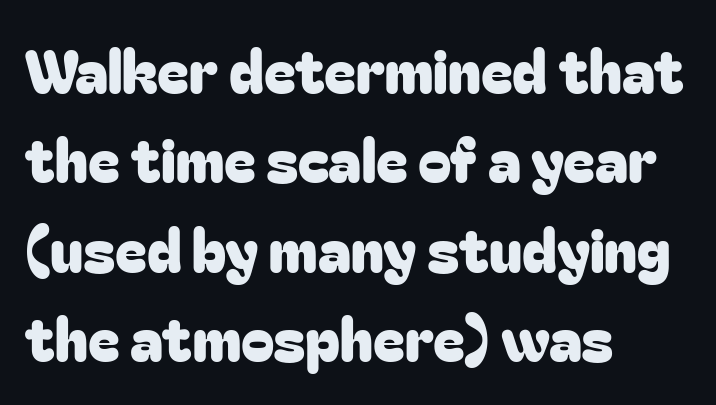
{"serif": "no", "italic": "no", "width": "normal", "stroke_contrast": "low", "x_height": "medium", "monospaced": "no", "underline": "no", "align": "left", "line_spacing": "normal", "line_spacing_ratio": 1.49, "letter_spacing": "normal", "letter_spacing_em": 0.0, "glyph_px": 60}
